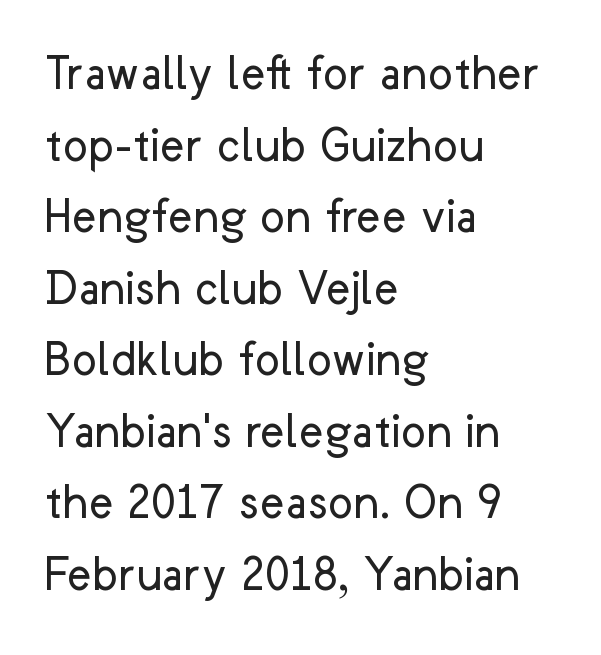
{"serif": "no", "italic": "no", "bold": "no", "weight": "regular", "width": "normal", "stroke_contrast": "low", "x_height": "medium", "monospaced": "no", "underline": "no", "align": "left", "line_spacing": "normal", "line_spacing_ratio": 1.35, "letter_spacing": "normal", "letter_spacing_em": 0.0, "glyph_px": 53}
